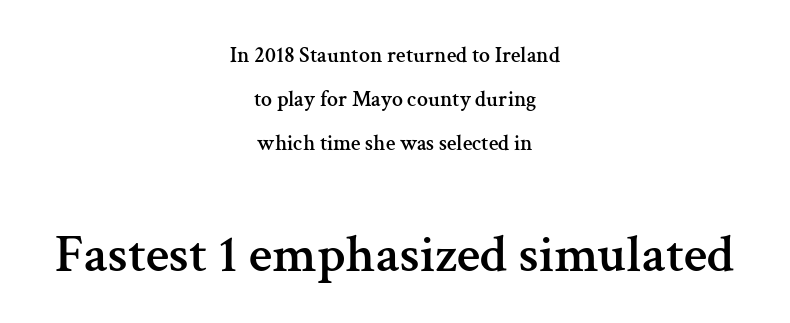
Which margin do the lines hug? Neither — every line sits in the middle. No italicization has been applied; the sample stays upright. Spacing between characters is what you'd get straight out of the box. Bare-footed words on every line. The passage shown begins with its smaller block and ends with its larger one. What's the leading like? Stretched, with rows far apart.
